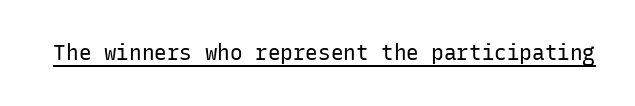
Q: Is the text bold? A: No.
Q: Is the text italic (slanted)? A: No, it is upright.
Q: Is the text underlined? A: Yes.
Q: Is the spacing between letters normal or unusually wide? A: Normal.
